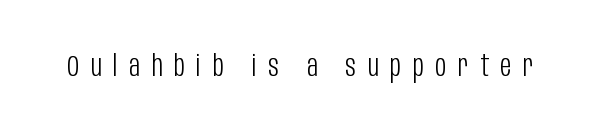
The image shows 30 px light, condensed sans-serif type, upright; set unusually wide letter spacing (+0.39 em), not underlined; low stroke contrast and a large x-height.
